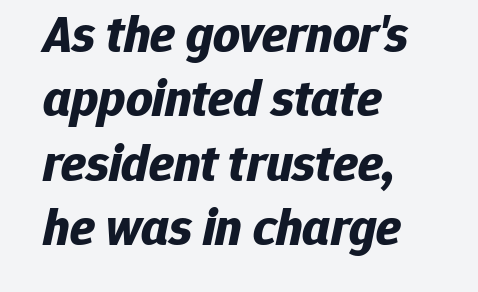
Q: Is the text bold? A: Yes.
Q: Is the text italic (slanted)? A: Yes, it leans right by about 12 degrees.
Q: Is the text underlined? A: No.
Q: How is the paragraph aligned? A: Left-aligned.
Q: Is the spacing between letters normal or unusually wide? A: Normal.
Q: Width (condensed, normal, or wide)? A: Normal.
Q: Stroke contrast? A: Low.
Q: x-height? A: Medium.
Q: Monospaced? A: No.
